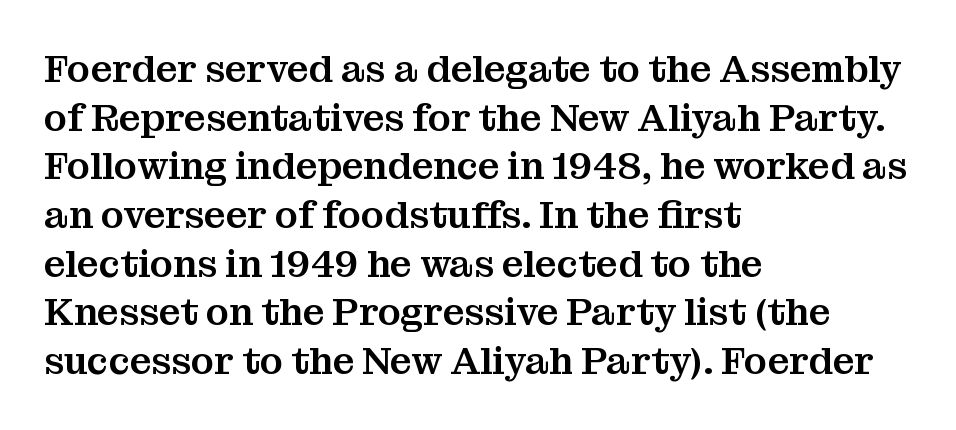
{"serif": "yes", "italic": "no", "width": "normal", "stroke_contrast": "medium", "x_height": "medium", "monospaced": "no", "underline": "no", "align": "left", "line_spacing": "normal", "line_spacing_ratio": 1.28, "letter_spacing": "normal", "letter_spacing_em": 0.0, "glyph_px": 38}
